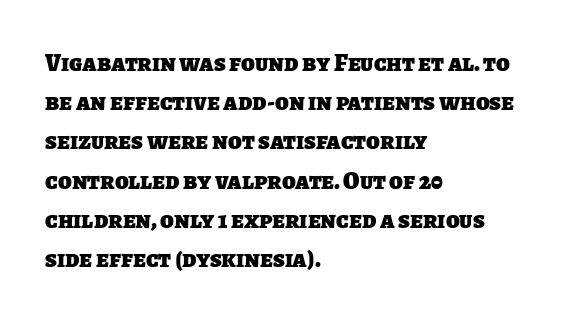
The image shows 25 px bold type; set left-aligned, normal line spacing (1.57x), normal letter spacing, not underlined.
